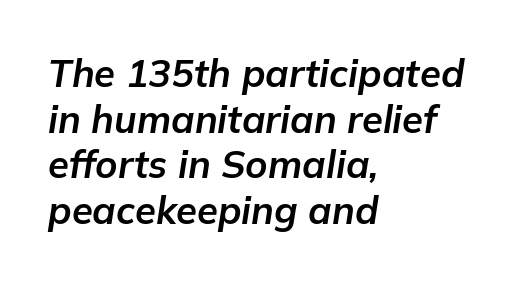
Q: Is the text bold? A: Yes.
Q: Is the text italic (slanted)? A: Yes, it leans right by about 9 degrees.
Q: Is the text underlined? A: No.
Q: How is the paragraph aligned? A: Left-aligned.
Q: Is the spacing between letters normal or unusually wide? A: Normal.
Q: Width (condensed, normal, or wide)? A: Normal.
Q: Stroke contrast? A: Low.
Q: x-height? A: Medium.
Q: Monospaced? A: No.
